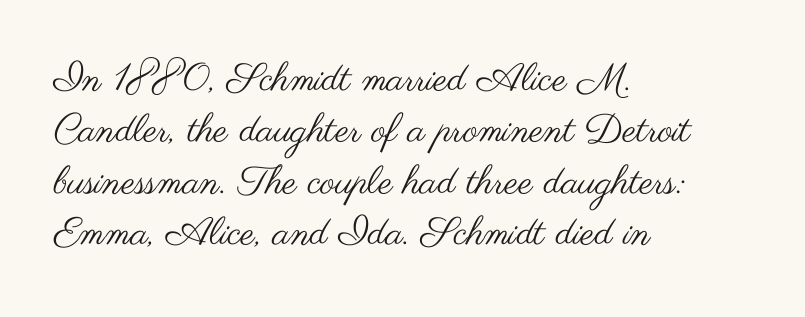
Unbolded letterforms with no extra heft. Clear beneath every line of the passage. This sample has the flowing, uneven cadence of proportional lettering. In terms of leading, this rendering sits right in the middle. You could call the tracking neutral — neither tight nor loose.
